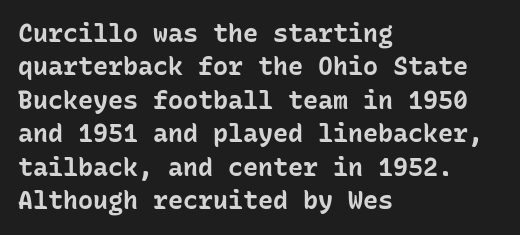
The image shows 25 px bold type, upright; set left-aligned, normal line spacing (1.34x), normal letter spacing, not underlined.
